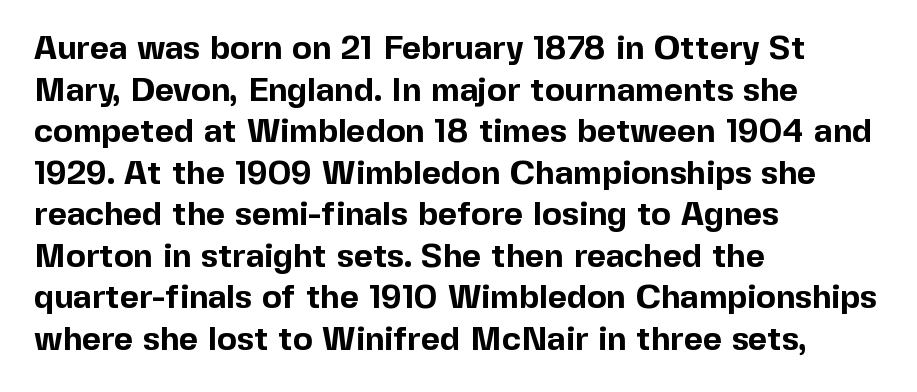
Q: Is the text bold? A: Yes.
Q: Is the text italic (slanted)? A: No, it is upright.
Q: Is the typeface a serif or a sans-serif typeface? A: Sans-serif.
Q: Is the text underlined? A: No.
Q: How is the paragraph aligned? A: Left-aligned.
Q: Is the spacing between letters normal or unusually wide? A: Normal.
Q: Is the spacing between lines tight, normal or loose? A: Normal.
Q: Width (condensed, normal, or wide)? A: Normal.
Q: x-height? A: Medium.
Q: Monospaced? A: No.
